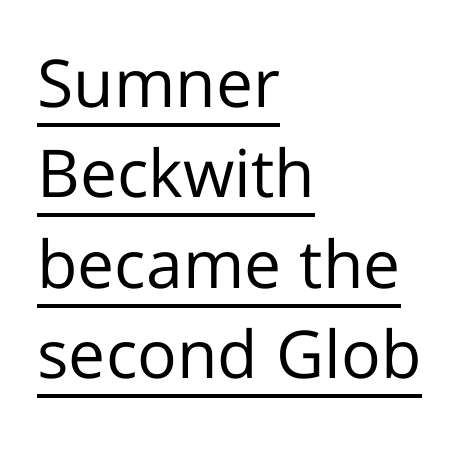
What's the leading like? Ordinary, nothing unusual. The passage shown has conventional tracking throughout. Posture: upright roman. Counters stay open thanks to moderate or lighter strokes. This sample has the flowing, uneven cadence of proportional lettering.
